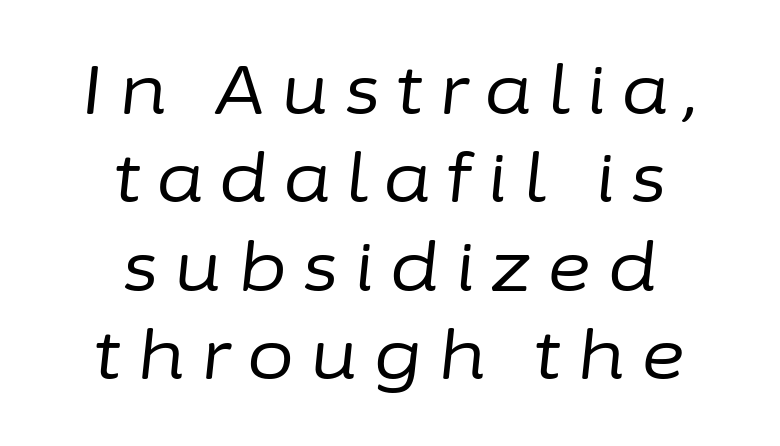
Q: Is the text bold? A: No.
Q: Is the text italic (slanted)? A: Yes, it leans right by about 6 degrees.
Q: Is the text underlined? A: No.
Q: How is the paragraph aligned? A: Centered.
Q: Is the spacing between letters normal or unusually wide? A: Unusually wide.
Q: Is the spacing between lines tight, normal or loose? A: Normal.
Q: Width (condensed, normal, or wide)? A: Normal.
Q: Stroke contrast? A: Low.
Q: x-height? A: Medium.
Q: Monospaced? A: No.
